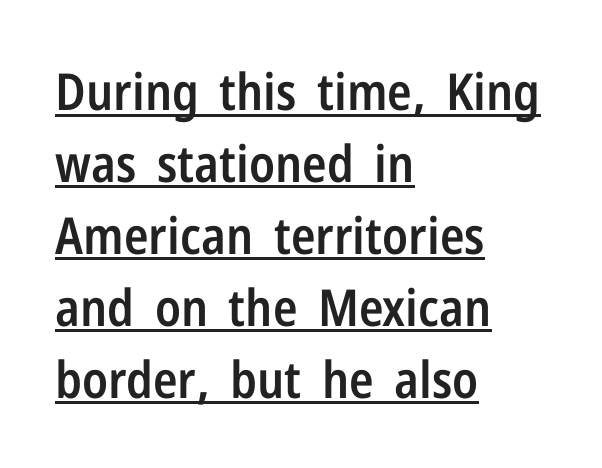
The image shows 51 px semibold, condensed sans-serif type, upright; set left-aligned, normal line spacing (1.41x), normal letter spacing, underlined; low stroke contrast and a medium x-height.
